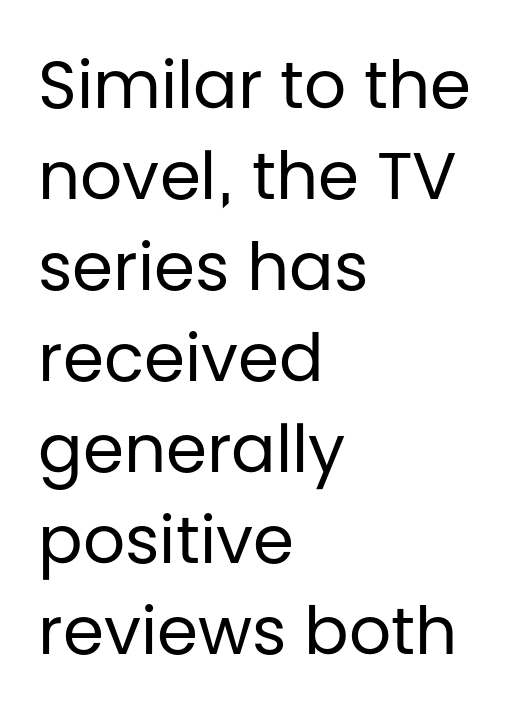
{"serif": "no", "italic": "no", "bold": "no", "weight": "regular", "width": "normal", "stroke_contrast": "low", "x_height": "large", "monospaced": "no", "underline": "no", "align": "left", "line_spacing": "normal", "line_spacing_ratio": 1.38, "letter_spacing": "normal", "letter_spacing_em": 0.0, "glyph_px": 66}
